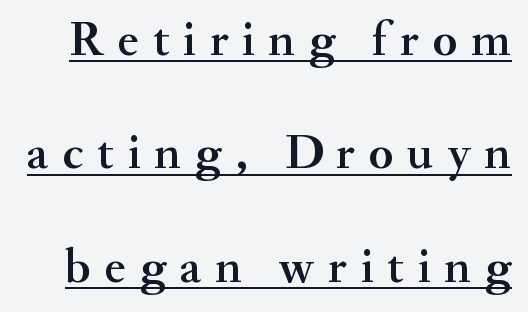
Looks like someone drew a line under every word here. Widely set lines give the paragraph a tall, airy silhouette. Designer's note — italics off, roman on. Words appear elongated and porous because spacing is wide. The passage shown is typed in a proportional face where columns would drift.
